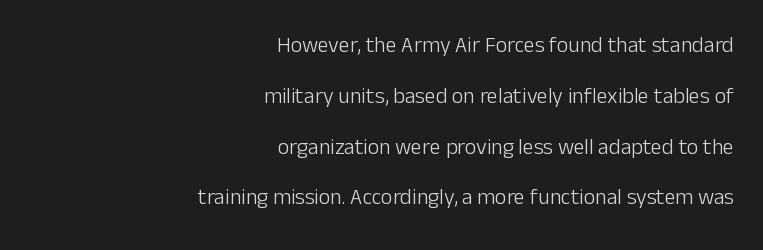
The axis of the letterforms is exactly vertical. Check the space under the baseline: it is left empty. Nobody touched the tracking dial on this one. Horizontally, the lines are justified to the trailing edge only.
